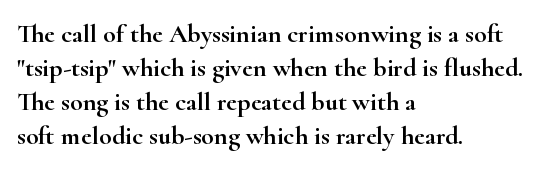
The image shows 26 px text type, upright; set left-aligned, normal line spacing (1.31x), normal letter spacing, not underlined.
